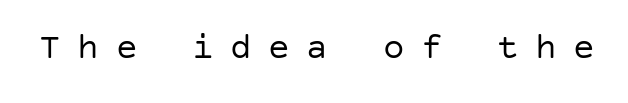
The image shows 36 px regular-weight sans-serif type, upright; set unusually wide letter spacing (+0.46 em), not underlined; low stroke contrast and a large x-height.
